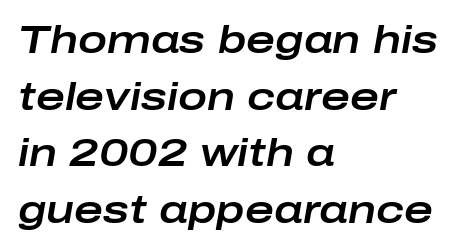
Q: Is the text italic (slanted)? A: Yes, it leans right by about 10 degrees.
Q: Is the text underlined? A: No.
Q: How is the paragraph aligned? A: Left-aligned.
Q: Is the spacing between letters normal or unusually wide? A: Normal.
Q: Is the spacing between lines tight, normal or loose? A: Normal.
Q: Width (condensed, normal, or wide)? A: Wide.
Q: Stroke contrast? A: Low.
Q: x-height? A: Medium.
Q: Monospaced? A: No.
